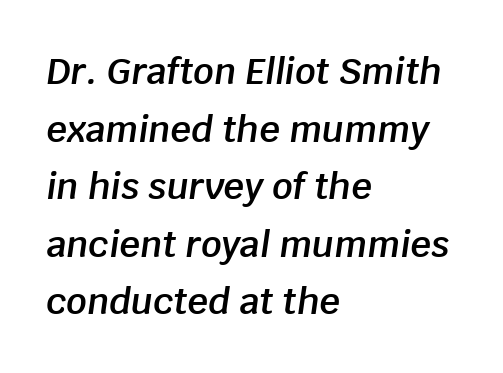
These lines are rendered in a variable-pitch font. No extra tracking has been applied to these lines. The typesetting leans somewhat heavy: a semibold. Each line starts at the same left margin while the right side varies. Honestly, there is no underline to notice here at all. Does the lettering tilt? It does — this is italic.
